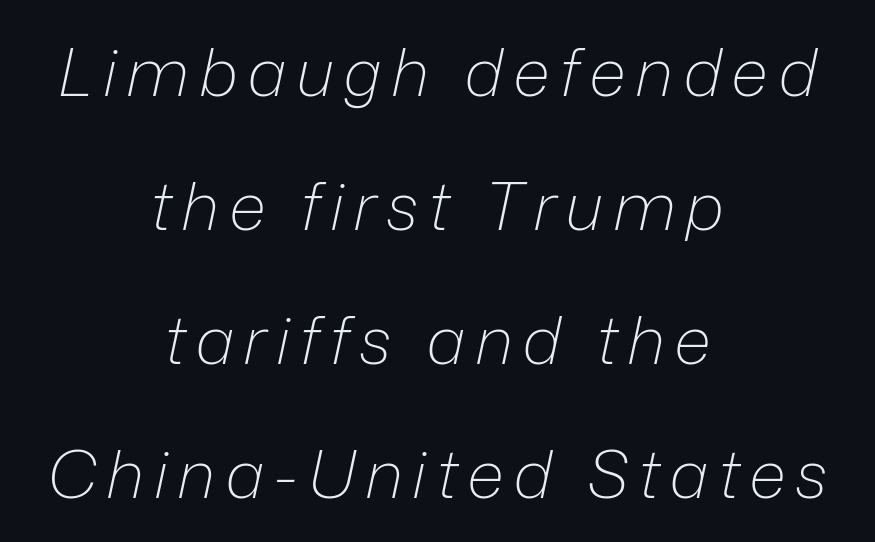
The rendering applies a slant to the glyphs. Students, observe: this is what heavily led, spacious text looks like. Line starts and ends both wander, symmetrically. Vertical stems look standard width or narrower in stroke. Note the varied advance widths — an 'i' is clearly narrower than an 'm'. Any mark beneath the type? The region is blank.
